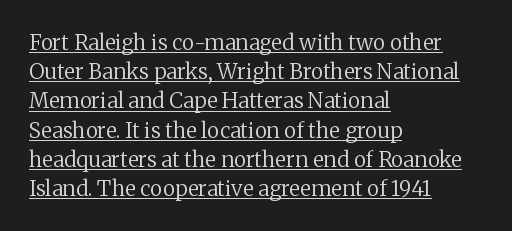
The image shows 21 px text type, upright; set left-aligned, normal line spacing (1.39x), normal letter spacing, underlined.
